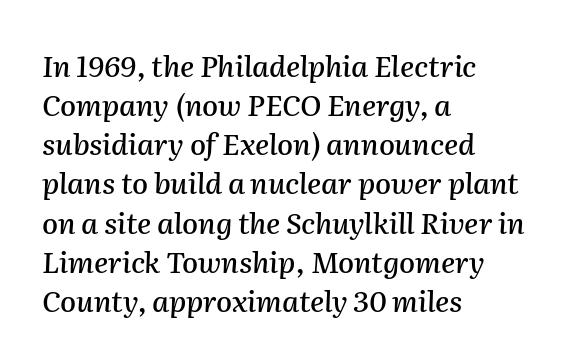
Successive baselines arrive at the customary interval. This sample has the flowing, uneven cadence of proportional lettering. Here the glyphs are tracked normally, forming tight word shapes. Has an underline been added? It has not.
